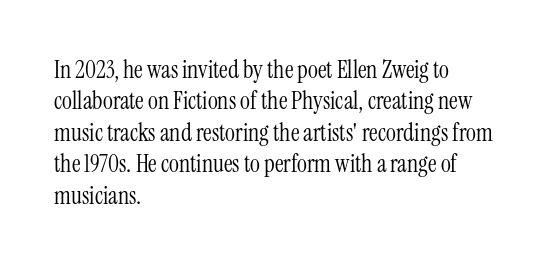
What stands out about the letter spacing? Nothing — it is the standard amount. Unmarked baselines from the first word to the last. The rendering anchors every line to the left-hand side. Regarding leading, the lines here are spaced in the standard way. Compared with a typical body face, this is equally light or lighter still. In terms of posture, this sample is upright.
